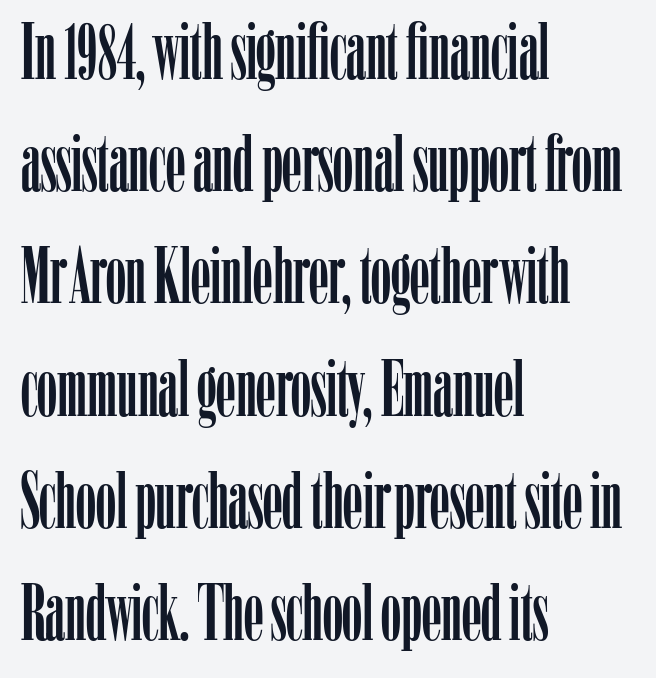
Character widths vary here, with narrow letters taking less room than wide ones. The line-height multiplier appears to be the usual default. Check under the words: just untouched page. Look at the tracking — it's just the regular setting, nothing added. The type family on display is of the serif kind. If you drew a line through each stem, it would be perfectly vertical.
